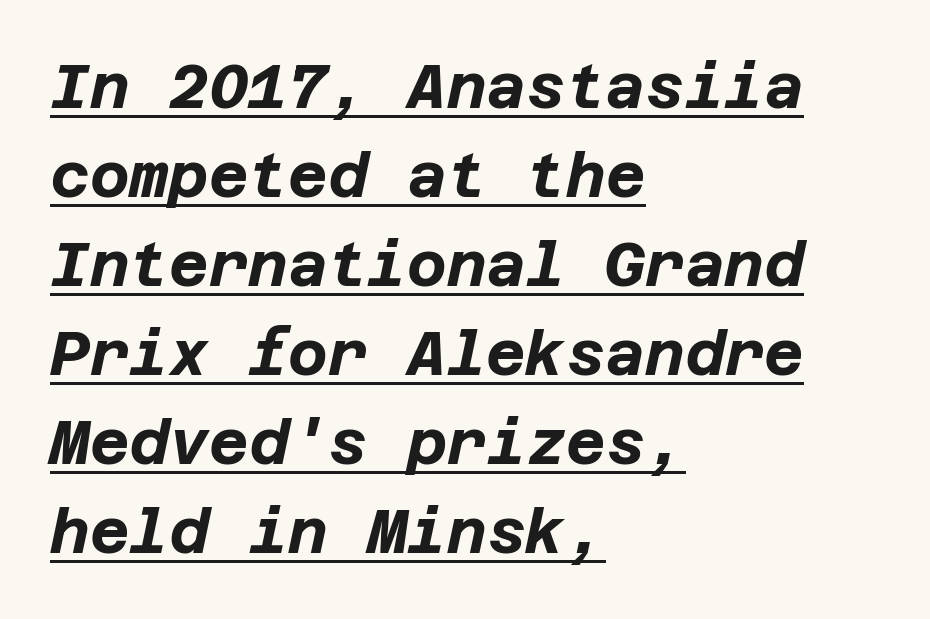
The image shows 61 px bold type, italic (leaning right); set left-aligned, normal line spacing (1.46x), normal letter spacing, underlined; low stroke contrast and a large x-height.
